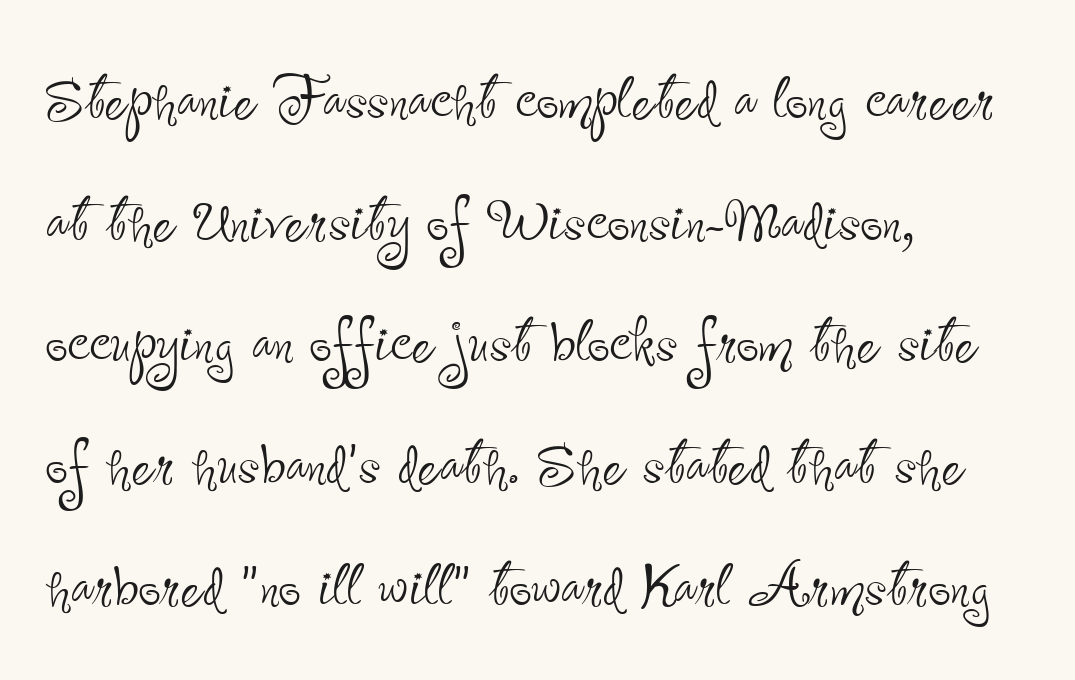
{"serif": "no", "bold": "no", "weight": "thin", "width": "condensed", "stroke_contrast": "low", "x_height": "small", "monospaced": "no", "underline": "no", "align": "left", "line_spacing": "normal", "line_spacing_ratio": 1.54, "letter_spacing": "normal", "letter_spacing_em": 0.0, "glyph_px": 79}
